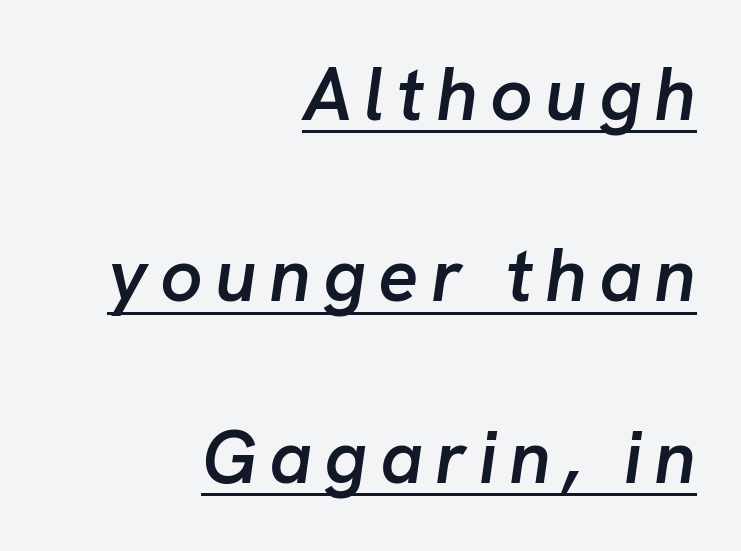
The image shows 75 px semibold type, italic (leaning right); set right-aligned, loose line spacing (2.42x), underlined; low stroke contrast and a medium x-height.
